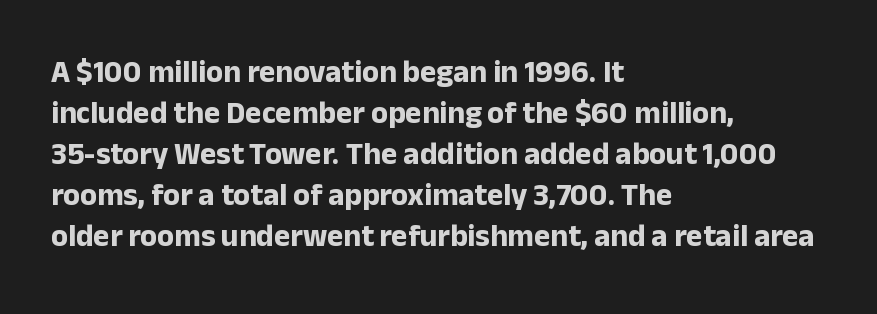
{"serif": "no", "italic": "no", "bold": "yes", "weight": "bold", "width": "normal", "stroke_contrast": "low", "x_height": "medium", "monospaced": "no", "underline": "no", "align": "left", "line_spacing": "normal", "line_spacing_ratio": 1.32, "letter_spacing": "normal", "letter_spacing_em": 0.0, "glyph_px": 31}
